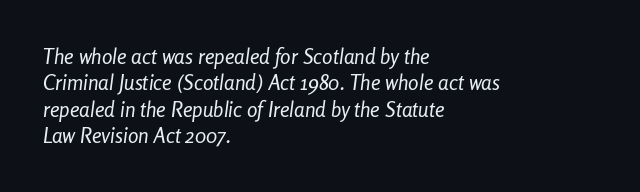
The image shows 21 px text type, italic (leaning right); set left-aligned, normal line spacing (1.26x), normal letter spacing, not underlined.
